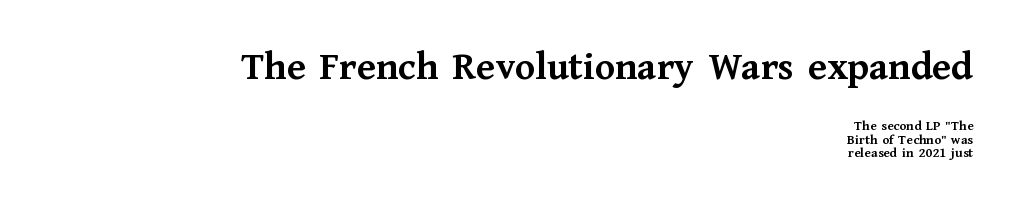
Every character sits straight up, as roman type does. Here the designer chose a conventional face with non-uniform glyph widths. This rendering employs a face with finishing strokes, i.e., a serif. Caption: multi-line text, flush right, ragged left. Rule under the text: the space is simply empty. Every letter is thick-stroked: bold, no question.
